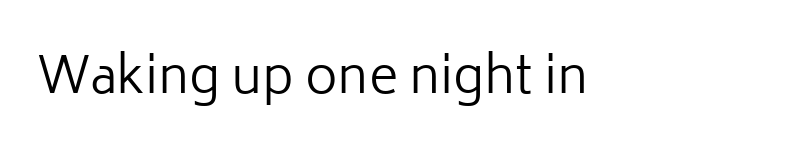
Regarding serifs, this sample does without them. Varying glyph widths throughout — classic text-font behaviour. Vertical stems look standard width or narrower in stroke. This rendering leaves character spacing at its baseline value. This is roman type, the default non-slanted kind.
